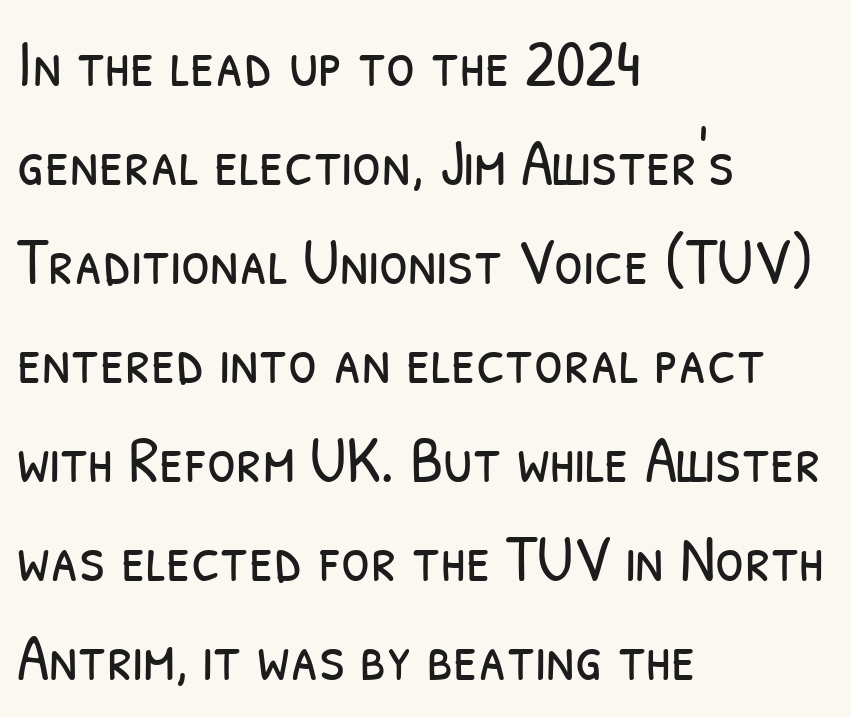
The image shows 66 px light, condensed sans-serif type; set left-aligned, normal line spacing (1.5x), normal letter spacing, not underlined; low stroke contrast and a medium x-height.
